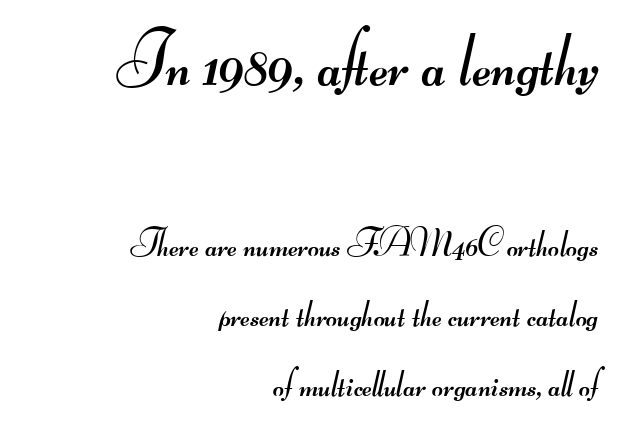
Q: Is the text bold? A: No.
Q: Is the typeface a serif or a sans-serif typeface? A: Sans-serif.
Q: Is the text underlined? A: No.
Q: How is the paragraph aligned? A: Right-aligned.
Q: Is the spacing between letters normal or unusually wide? A: Normal.
Q: Which block of text is set in a larger size, the first (top) or the second (bottom)? A: The first (top) one.
Q: Width (condensed, normal, or wide)? A: Wide.
Q: Stroke contrast? A: Medium.
Q: Monospaced? A: No.
